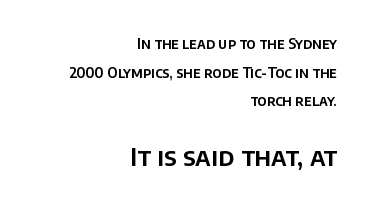
Honestly, the letter spacing is just normal — you wouldn't notice it. The letters stand upright; this is a roman face. Loosely led — the rows are spread out. Small over large — that's the arrangement of the two blocks here. The paragraph has a hard right edge and a soft left edge. The strip under each line holds only bare page.
